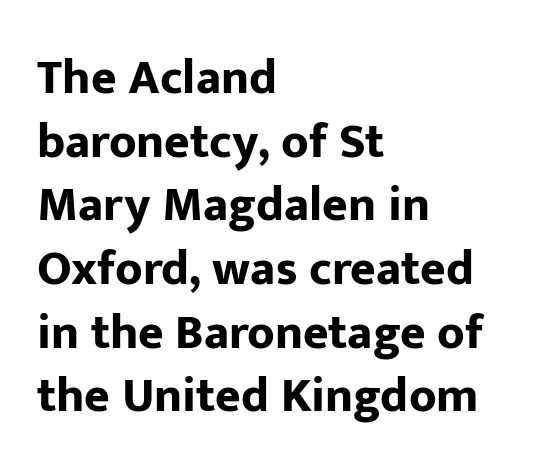
The image shows 49 px bold sans-serif type, upright; set left-aligned, normal line spacing (1.3x), normal letter spacing, not underlined; low stroke contrast and a medium x-height.
